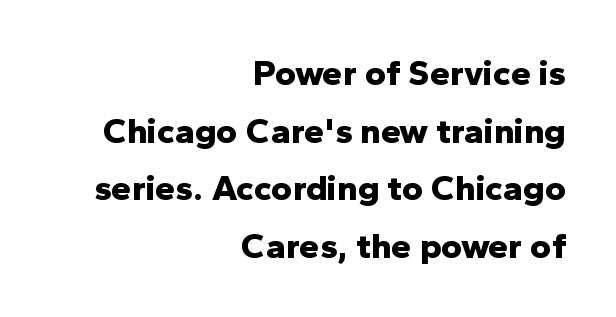
The image shows 36 px bold sans-serif type, upright; set right-aligned, normal line spacing (1.6x), normal letter spacing, not underlined; low stroke contrast and a medium x-height.
